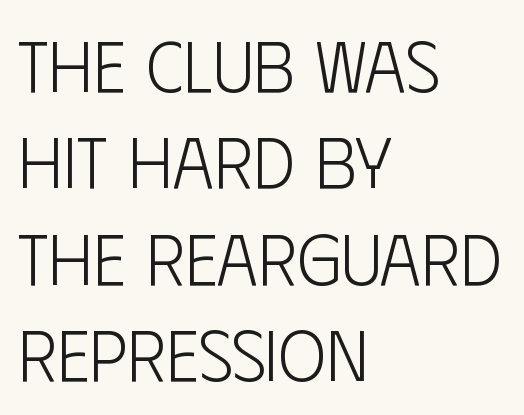
{"serif": "no", "italic": "no", "bold": "no", "weight": "light", "width": "condensed", "stroke_contrast": "low", "x_height": "large", "monospaced": "no", "underline": "no", "align": "left", "line_spacing": "normal", "line_spacing_ratio": 1.34, "letter_spacing": "normal", "letter_spacing_em": 0.0, "glyph_px": 72}
